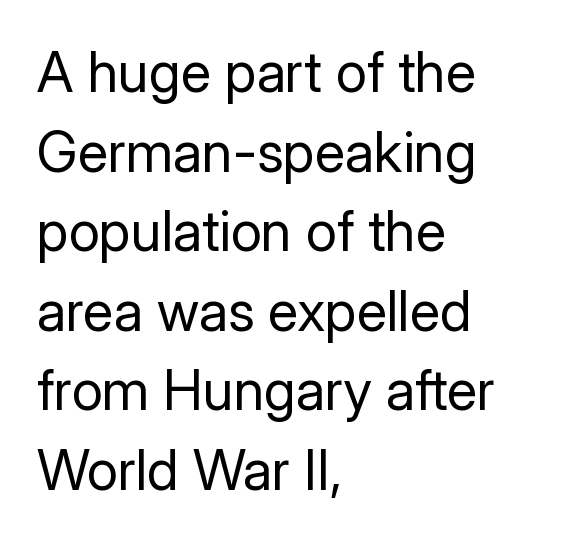
Q: Is the text bold? A: No.
Q: Is the text italic (slanted)? A: No, it is upright.
Q: Is the typeface a serif or a sans-serif typeface? A: Sans-serif.
Q: Is the text underlined? A: No.
Q: How is the paragraph aligned? A: Left-aligned.
Q: Is the spacing between letters normal or unusually wide? A: Normal.
Q: Is the spacing between lines tight, normal or loose? A: Normal.
Q: Width (condensed, normal, or wide)? A: Normal.
Q: Stroke contrast? A: Low.
Q: x-height? A: Medium.
Q: Monospaced? A: No.
